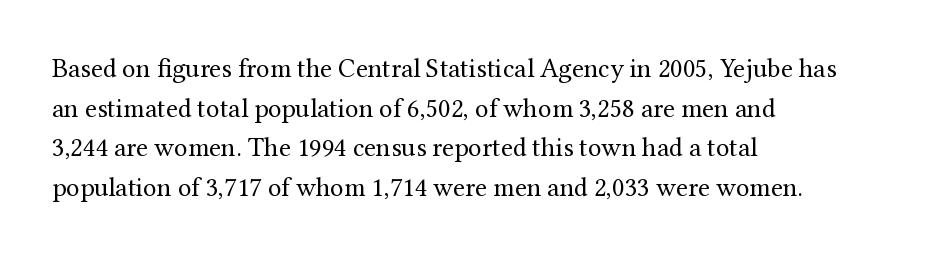
Q: Is the text bold? A: No.
Q: Is the text italic (slanted)? A: No, it is upright.
Q: Is the text underlined? A: No.
Q: How is the paragraph aligned? A: Left-aligned.
Q: Is the spacing between letters normal or unusually wide? A: Normal.
Q: Is the spacing between lines tight, normal or loose? A: Normal.
